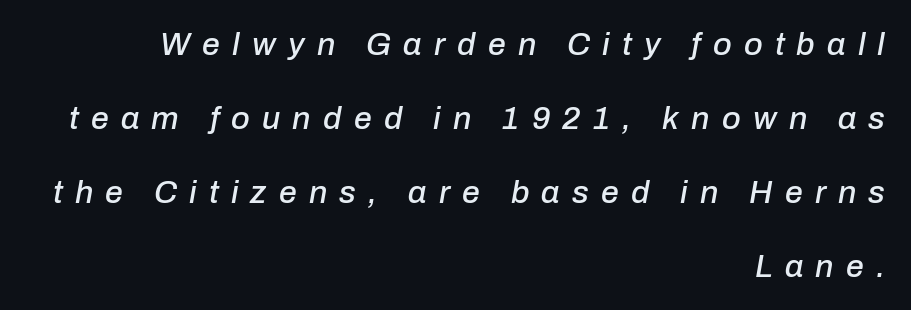
Q: Is the text italic (slanted)? A: Yes, it leans right by about 10 degrees.
Q: Is the text underlined? A: No.
Q: How is the paragraph aligned? A: Right-aligned.
Q: Is the spacing between letters normal or unusually wide? A: Unusually wide.
Q: Is the spacing between lines tight, normal or loose? A: Loose.
Q: Width (condensed, normal, or wide)? A: Normal.
Q: Stroke contrast? A: Low.
Q: x-height? A: Medium.
Q: Monospaced? A: No.
